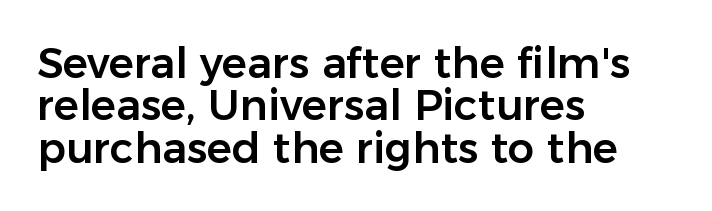
Q: Is the text italic (slanted)? A: No, it is upright.
Q: Is the typeface a serif or a sans-serif typeface? A: Sans-serif.
Q: Is the text underlined? A: No.
Q: How is the paragraph aligned? A: Left-aligned.
Q: Is the spacing between letters normal or unusually wide? A: Normal.
Q: Is the spacing between lines tight, normal or loose? A: Tight.
Q: Width (condensed, normal, or wide)? A: Normal.
Q: Stroke contrast? A: Low.
Q: x-height? A: Medium.
Q: Monospaced? A: No.
